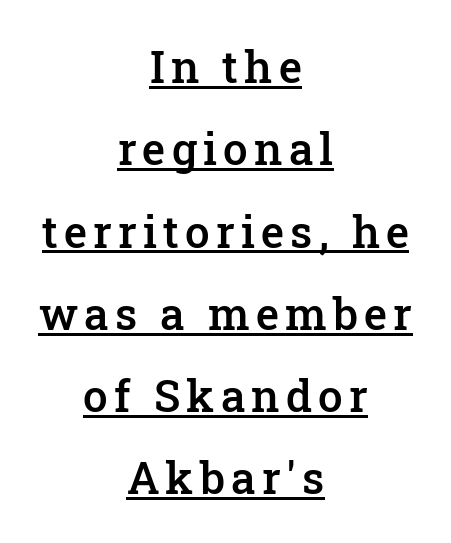
{"serif": "yes", "italic": "no", "bold": "semi", "weight": "semibold", "width": "normal", "stroke_contrast": "low", "x_height": "medium", "monospaced": "no", "underline": "yes", "align": "center", "line_spacing_ratio": 1.87, "glyph_px": 44}
